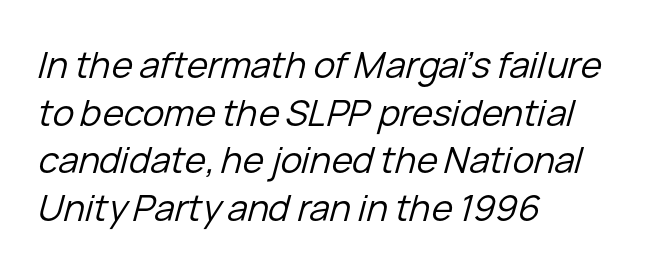
{"italic": "yes", "lean": "right", "slant_degrees": 15, "bold": "no", "weight": "regular", "width": "normal", "stroke_contrast": "low", "x_height": "medium", "monospaced": "no", "underline": "no", "align": "left", "line_spacing": "normal", "line_spacing_ratio": 1.32, "letter_spacing": "normal", "letter_spacing_em": 0.0, "glyph_px": 36}
